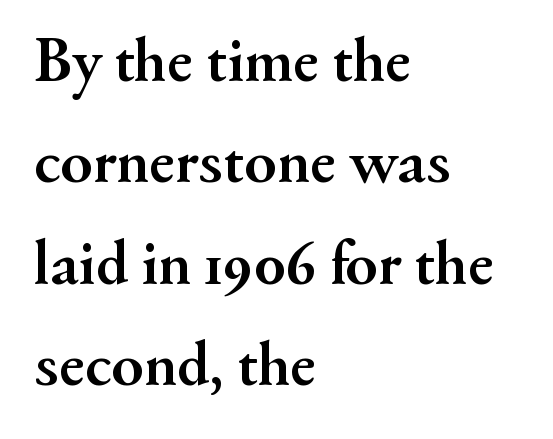
Rule under the text: the space is simply empty. A typesetter would call this proportional, since set widths differ per character. The setting favours the left margin, as ordinary paragraphs usually do. You can tell from the footed stems that serif type was used.
